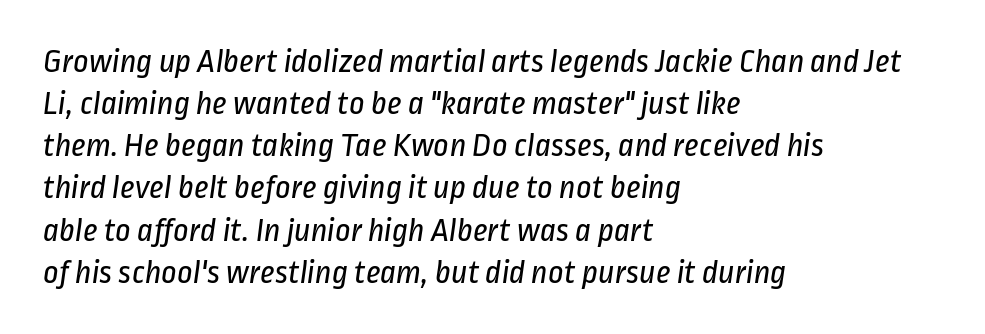
The image shows 34 px regular-weight, condensed sans-serif type; set left-aligned, line spacing 1.24x, normal letter spacing, not underlined; low stroke contrast and a medium x-height.
